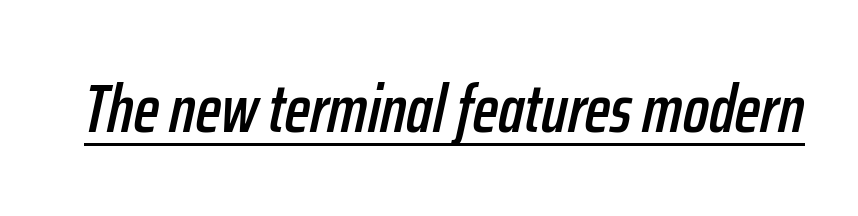
{"italic": "yes", "lean": "right", "slant_degrees": 12, "width": "condensed", "stroke_contrast": "low", "x_height": "medium", "monospaced": "no", "underline": "yes", "letter_spacing": "normal", "letter_spacing_em": 0.0, "glyph_px": 68}
